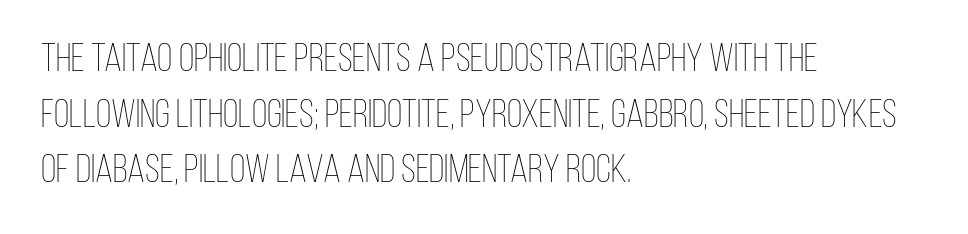
Horizontal bands of white between lines are of average thickness. Inter-character spacing is left at the font's built-in metrics. This sample has the flowing, uneven cadence of proportional lettering. Has an underline been added? It has not. Posture: vertical.
